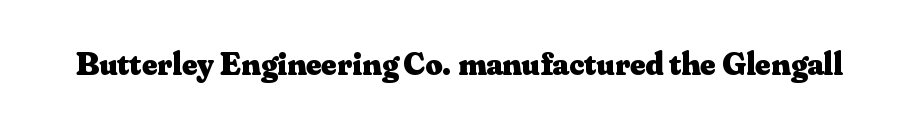
{"serif": "yes", "italic": "no", "bold": "yes", "weight": "heavy", "width": "normal", "stroke_contrast": "medium", "x_height": "small", "monospaced": "no", "underline": "no", "letter_spacing": "normal", "letter_spacing_em": 0.0, "glyph_px": 33}
